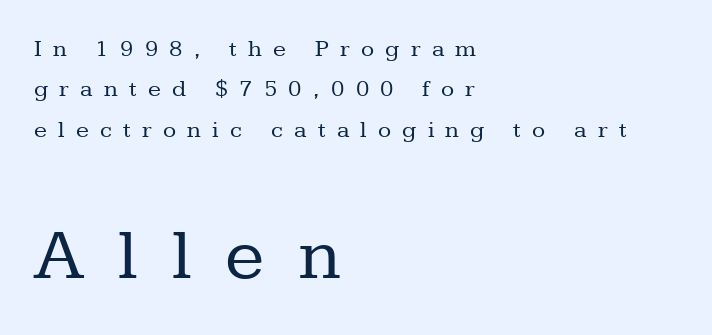
Q: Is the text bold? A: No.
Q: Is the text italic (slanted)? A: No, it is upright.
Q: Is the typeface a serif or a sans-serif typeface? A: Serif.
Q: Is the text underlined? A: No.
Q: How is the paragraph aligned? A: Left-aligned.
Q: Is the spacing between letters normal or unusually wide? A: Unusually wide.
Q: Is the spacing between lines tight, normal or loose? A: Normal.
Q: Which block of text is set in a larger size, the first (top) or the second (bottom)? A: The second (bottom) one.
Q: Width (condensed, normal, or wide)? A: Normal.
Q: Stroke contrast? A: Low.
Q: x-height? A: Medium.
Q: Monospaced? A: No.
